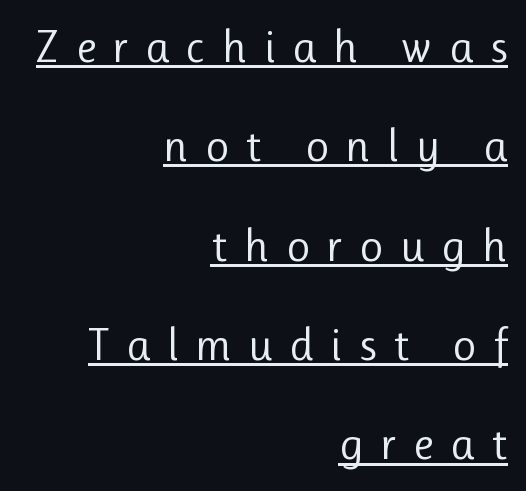
{"serif": "no", "italic": "no", "bold": "no", "weight": "regular", "width": "normal", "stroke_contrast": "low", "x_height": "medium", "monospaced": "no", "underline": "yes", "align": "right", "line_spacing": "loose", "line_spacing_ratio": 2.16, "letter_spacing": "wide", "letter_spacing_em": 0.36, "glyph_px": 46}
